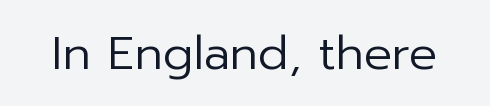
Q: Is the text bold? A: No.
Q: Is the text italic (slanted)? A: No, it is upright.
Q: Is the typeface a serif or a sans-serif typeface? A: Sans-serif.
Q: Is the text underlined? A: No.
Q: Is the spacing between letters normal or unusually wide? A: Normal.
Q: Width (condensed, normal, or wide)? A: Normal.
Q: Stroke contrast? A: Low.
Q: x-height? A: Medium.
Q: Monospaced? A: No.
